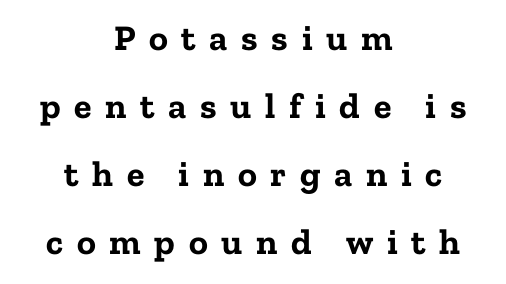
{"serif": "yes", "italic": "no", "bold": "yes", "weight": "bold", "width": "normal", "stroke_contrast": "low", "x_height": "medium", "monospaced": "no", "underline": "no", "align": "center", "line_spacing_ratio": 1.89, "letter_spacing": "wide", "letter_spacing_em": 0.38, "glyph_px": 36}
